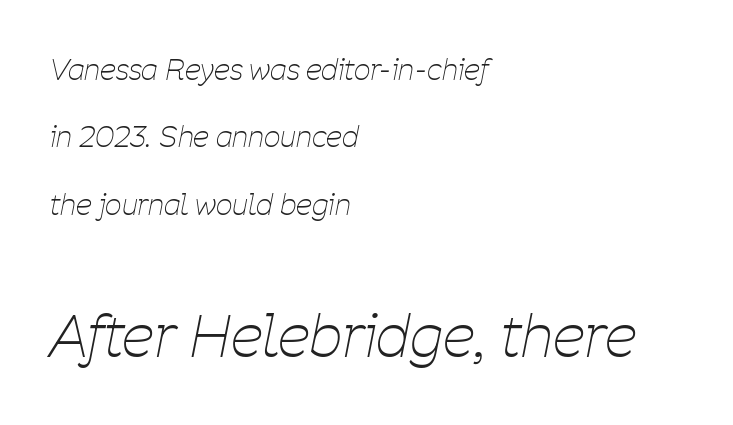
Q: Is the text bold? A: No.
Q: Is the text italic (slanted)? A: Yes, it leans right by about 11 degrees.
Q: Is the text underlined? A: No.
Q: How is the paragraph aligned? A: Left-aligned.
Q: Is the spacing between letters normal or unusually wide? A: Normal.
Q: Is the spacing between lines tight, normal or loose? A: Loose.
Q: Which block of text is set in a larger size, the first (top) or the second (bottom)? A: The second (bottom) one.
Q: Width (condensed, normal, or wide)? A: Condensed.
Q: Stroke contrast? A: Low.
Q: x-height? A: Medium.
Q: Monospaced? A: No.
